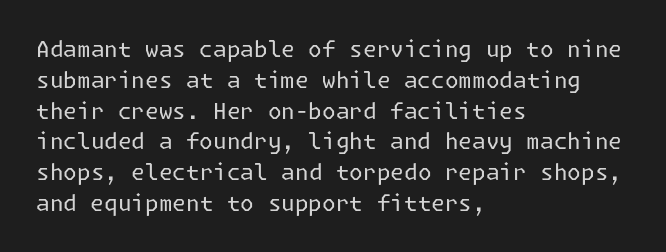
The image shows 22 px text type, upright; set left-aligned, normal line spacing (1.4x), normal letter spacing, not underlined.
